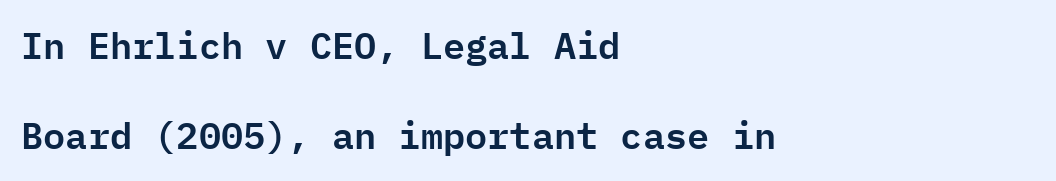
{"serif": "no", "italic": "no", "width": "normal", "stroke_contrast": "low", "x_height": "medium", "monospaced": "yes", "underline": "no", "align": "left", "line_spacing": "loose", "line_spacing_ratio": 2.43, "letter_spacing": "normal", "letter_spacing_em": 0.0, "glyph_px": 37}
